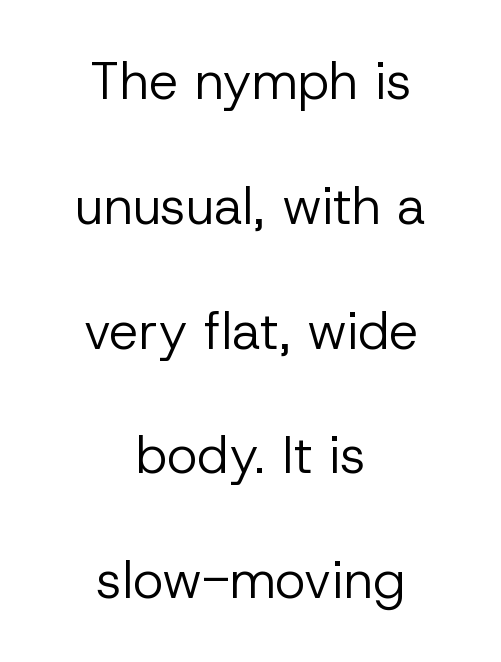
A centered setting, common on invitations and titles, is used for this passage. Nobody drew a line under any word here. Unlike a traditional serif, this face leaves its strokes unadorned. The lettering holds an erect, upright posture throughout.
